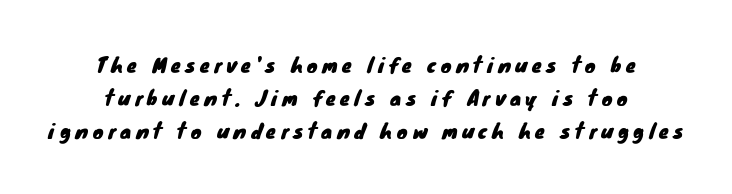
The passage shown stacks its lines at a standard gap. Observe the wide spacing: letters keep a clear distance from each other. This rendering features lettering with no underline. A centered setting, common on invitations and titles, is used for this passage.
